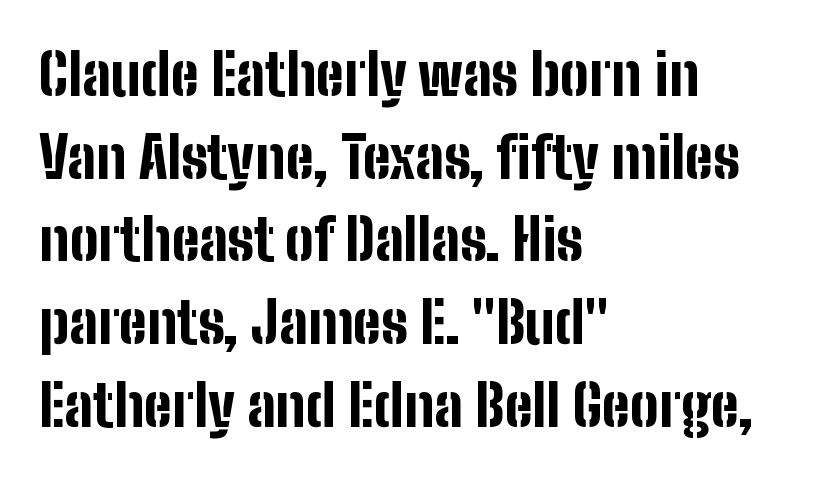
The image shows 57 px bold, condensed sans-serif type, upright; set left-aligned, normal line spacing (1.45x), normal letter spacing, not underlined; low stroke contrast and a medium x-height.
